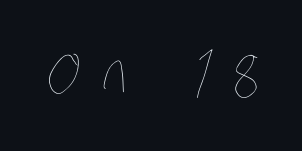
{"bold": "no", "weight": "thin", "width": "condensed", "stroke_contrast": "low", "x_height": "large", "monospaced": "no", "underline": "no", "letter_spacing": "wide", "letter_spacing_em": 0.37, "glyph_px": 64}
